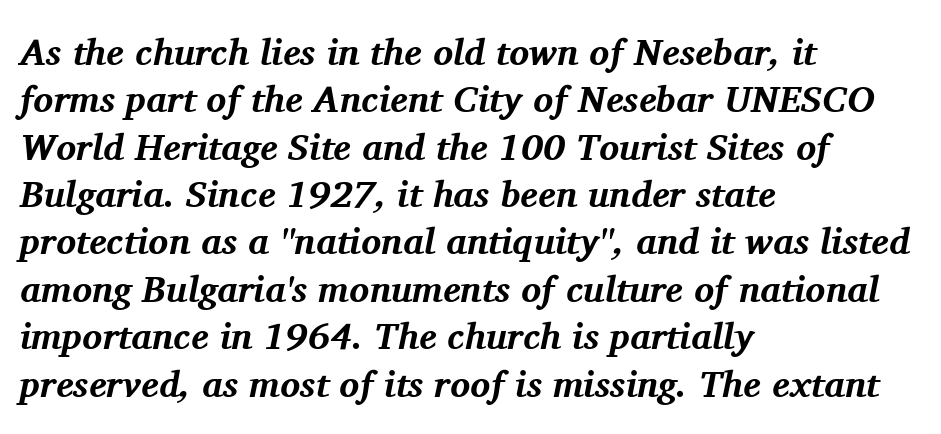
The image shows 37 px bold serif type, italic (leaning right); set left-aligned, normal line spacing (1.28x), normal letter spacing, not underlined; medium stroke contrast and a medium x-height.
